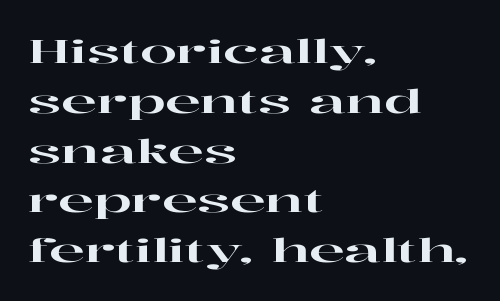
The image shows 33 px wide serif type, upright; set left-aligned, normal line spacing (1.51x), normal letter spacing, not underlined; high stroke contrast and a medium x-height.
